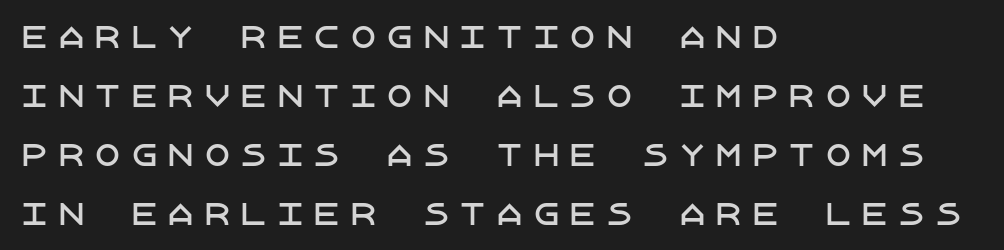
{"serif": "no", "italic": "no", "width": "normal", "stroke_contrast": "low", "x_height": "large", "underline": "no", "align": "left", "line_spacing": "loose", "line_spacing_ratio": 2.04, "letter_spacing": "wide", "letter_spacing_em": 0.26, "glyph_px": 29}
